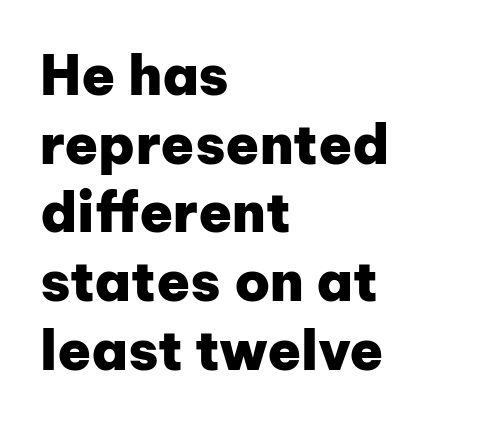
The image shows 55 px heavy sans-serif type, upright; set left-aligned, normal line spacing (1.25x), normal letter spacing, not underlined; low stroke contrast and a medium x-height.
